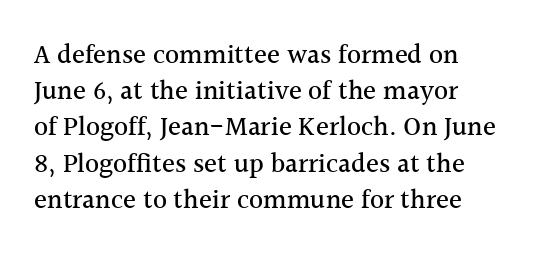
Q: Is the text italic (slanted)? A: No, it is upright.
Q: Is the text underlined? A: No.
Q: How is the paragraph aligned? A: Left-aligned.
Q: Is the spacing between letters normal or unusually wide? A: Normal.
Q: Is the spacing between lines tight, normal or loose? A: Normal.
